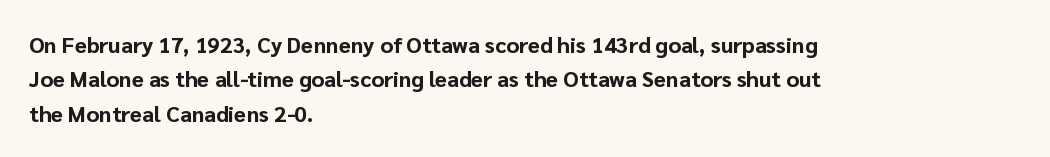
Upright lettering throughout. Just letters on the line, the space beneath them empty. The vertical gap from one line to the next is medium. Strong, thick strokes mark this as bold type. Short and long lines alike share a common starting point at left.
